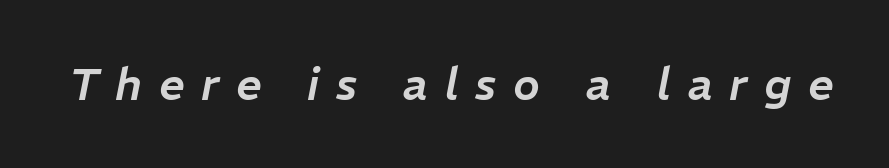
{"italic": "yes", "lean": "right", "slant_degrees": 11, "width": "normal", "stroke_contrast": "low", "x_height": "medium", "monospaced": "no", "underline": "no", "letter_spacing": "wide", "letter_spacing_em": 0.37, "glyph_px": 45}
